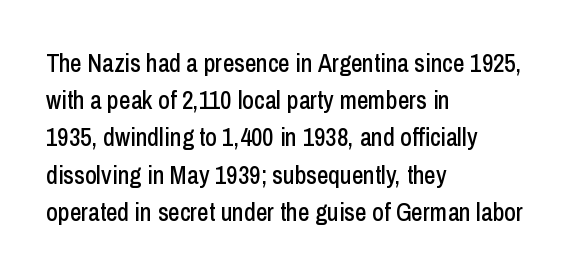
Q: Is the text italic (slanted)? A: No, it is upright.
Q: Is the text underlined? A: No.
Q: How is the paragraph aligned? A: Left-aligned.
Q: Is the spacing between letters normal or unusually wide? A: Normal.
Q: Is the spacing between lines tight, normal or loose? A: Normal.
